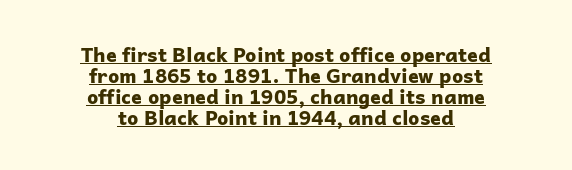
The image shows 20 px bold type, upright; set centered, tight line spacing (1.05x), normal letter spacing, underlined.
